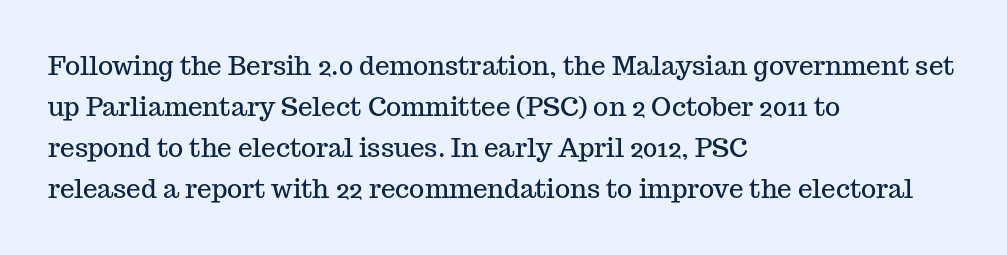
The image shows 26 px text type, upright; set left-aligned, normal line spacing (1.58x), normal letter spacing, not underlined.
